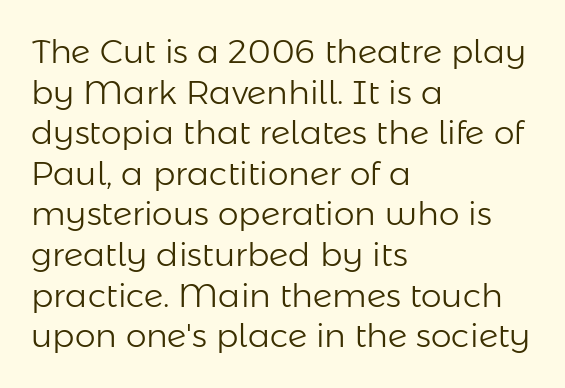
Q: Is the text bold? A: No.
Q: Is the text italic (slanted)? A: No, it is upright.
Q: Is the typeface a serif or a sans-serif typeface? A: Sans-serif.
Q: Is the text underlined? A: No.
Q: How is the paragraph aligned? A: Left-aligned.
Q: Is the spacing between letters normal or unusually wide? A: Normal.
Q: Width (condensed, normal, or wide)? A: Normal.
Q: Stroke contrast? A: Low.
Q: x-height? A: Medium.
Q: Monospaced? A: No.
